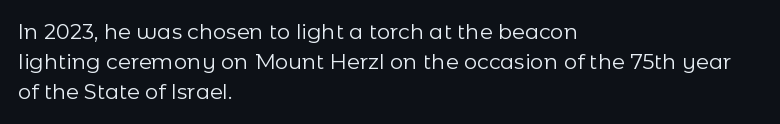
The image shows 21 px text type, upright; set left-aligned, normal line spacing (1.43x), normal letter spacing, not underlined.
